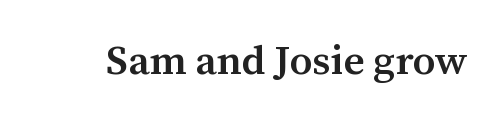
{"serif": "yes", "italic": "no", "bold": "semi", "weight": "semibold", "width": "normal", "stroke_contrast": "medium", "x_height": "medium", "monospaced": "no", "underline": "no", "letter_spacing": "normal", "letter_spacing_em": 0.0, "glyph_px": 41}
